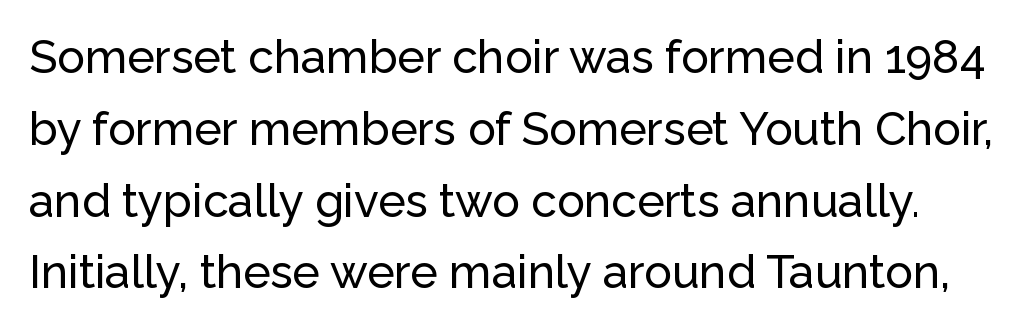
Q: Is the text italic (slanted)? A: No, it is upright.
Q: Is the typeface a serif or a sans-serif typeface? A: Sans-serif.
Q: Is the text underlined? A: No.
Q: Is the spacing between letters normal or unusually wide? A: Normal.
Q: Is the spacing between lines tight, normal or loose? A: Normal.
Q: Width (condensed, normal, or wide)? A: Normal.
Q: Stroke contrast? A: Low.
Q: x-height? A: Medium.
Q: Monospaced? A: No.
